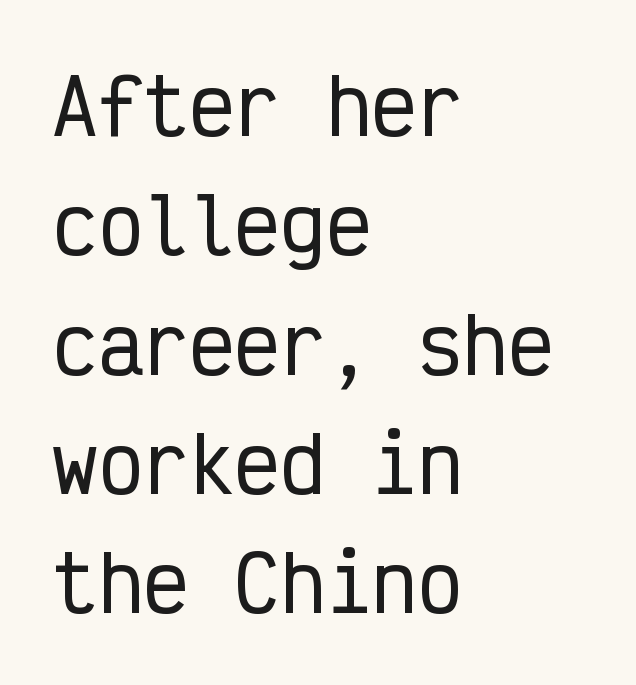
The image shows 76 px condensed sans-serif type, upright, monospaced; set left-aligned, normal line spacing (1.57x), normal letter spacing, not underlined; low stroke contrast and a medium x-height.
